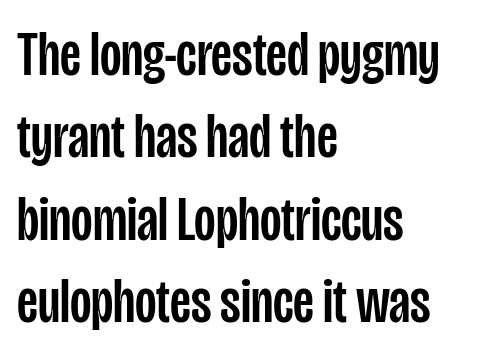
The image shows 62 px condensed sans-serif type, upright; set left-aligned, normal line spacing (1.33x), normal letter spacing, not underlined; low stroke contrast and a large x-height.
